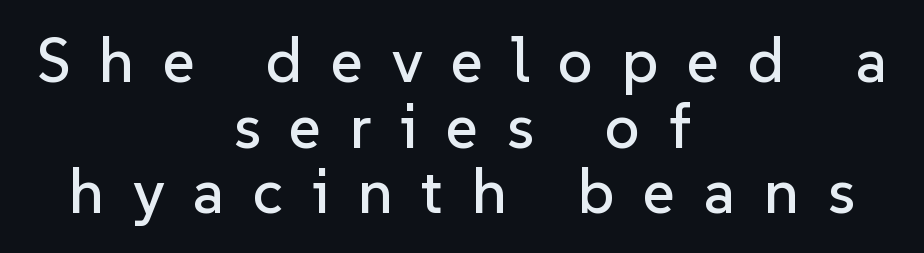
The specimen omits any rule beneath the text block's lines. Whoever set this chose condensed vertical rhythm over breathing room. Spacing between characters has been opened up far beyond the box default. A student would call this center alignment; a typographer would say set centered. The passage shown is typed in a proportional face where columns would drift.
